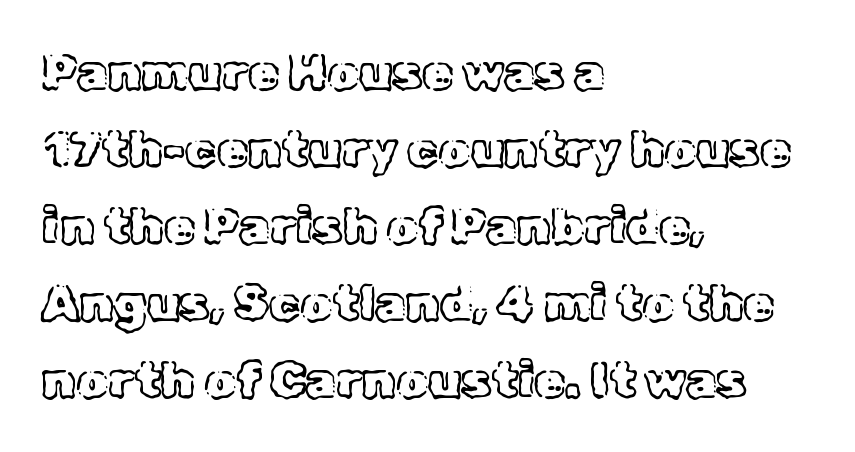
Does the copy run flush right? No — it runs flush left. A normal amount of white space separates one row of letters from the next. Caption: standard tracking, unaltered. Here the designer chose a conventional face with non-uniform glyph widths.
